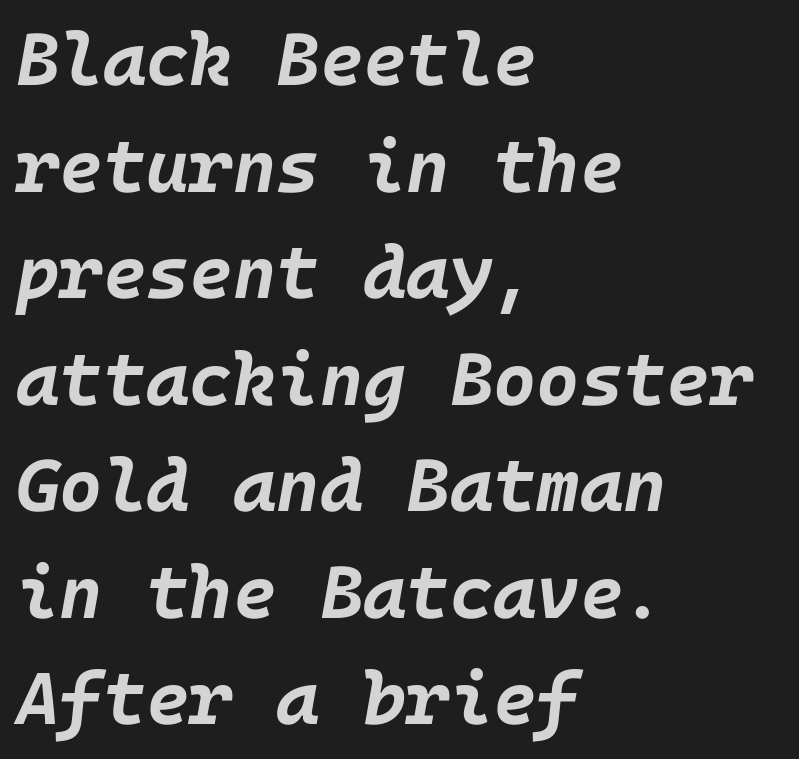
Q: Is the text bold? A: Yes.
Q: Is the text italic (slanted)? A: Yes, it leans right by about 10 degrees.
Q: Is the text underlined? A: No.
Q: How is the paragraph aligned? A: Left-aligned.
Q: Is the spacing between letters normal or unusually wide? A: Normal.
Q: Is the spacing between lines tight, normal or loose? A: Normal.
Q: Width (condensed, normal, or wide)? A: Normal.
Q: Stroke contrast? A: Low.
Q: x-height? A: Large.
